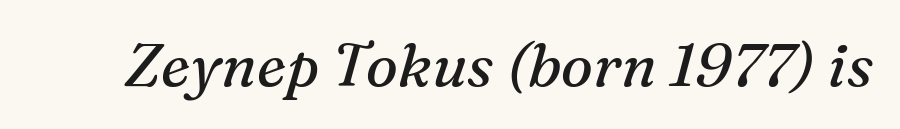
Tracking value appears to be zero — textbook default spacing. The strokes carry an ordinary text weight at most. Do the characters align in a grid? No, the font is proportional. The glyphs in this specimen are seriffed.
